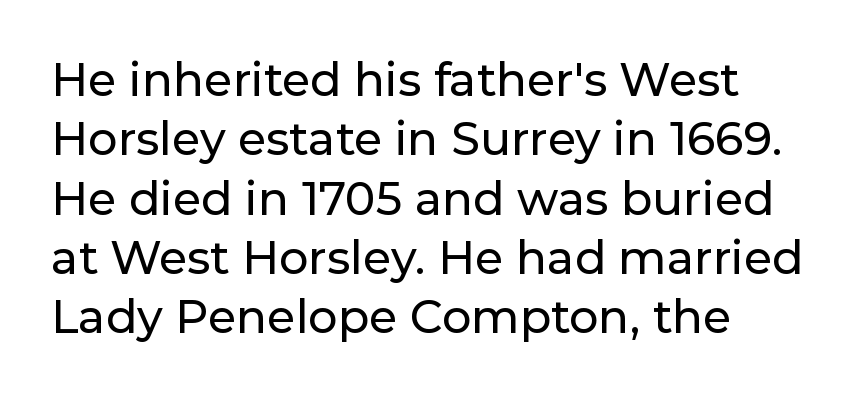
{"serif": "no", "italic": "no", "width": "normal", "stroke_contrast": "low", "x_height": "medium", "monospaced": "no", "underline": "no", "align": "left", "line_spacing": "normal", "line_spacing_ratio": 1.29, "letter_spacing": "normal", "letter_spacing_em": 0.0, "glyph_px": 46}
